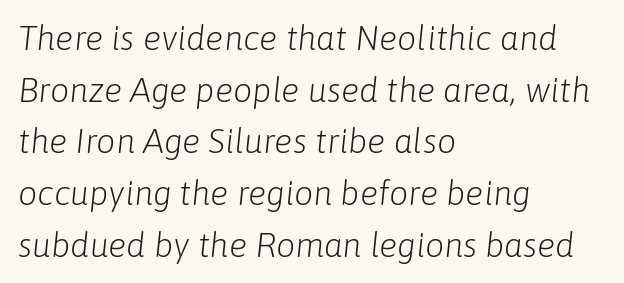
{"italic": "yes", "lean": "right", "slant_degrees": 6, "bold": "no", "weight": "light", "width": "normal", "stroke_contrast": "low", "x_height": "medium", "monospaced": "no", "underline": "no", "align": "left", "line_spacing": "normal", "line_spacing_ratio": 1.52, "letter_spacing": "normal", "letter_spacing_em": 0.0, "glyph_px": 34}
